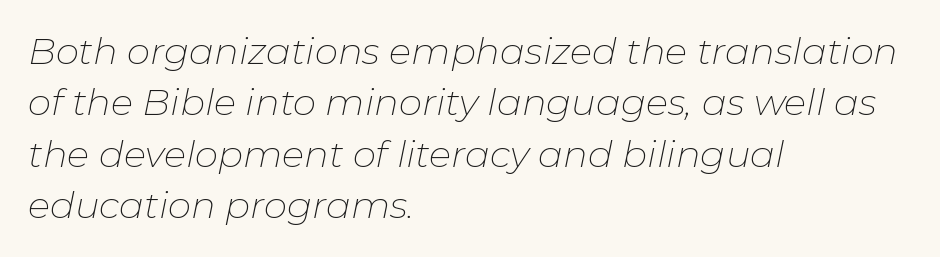
The image shows 37 px thin type, italic (leaning right); set left-aligned, normal line spacing (1.39x), normal letter spacing, not underlined; low stroke contrast and a medium x-height.
